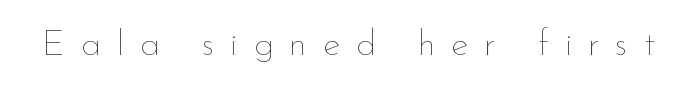
The image shows 37 px thin type, upright; set unusually wide letter spacing (+0.42 em), not underlined; low stroke contrast and a small x-height.
